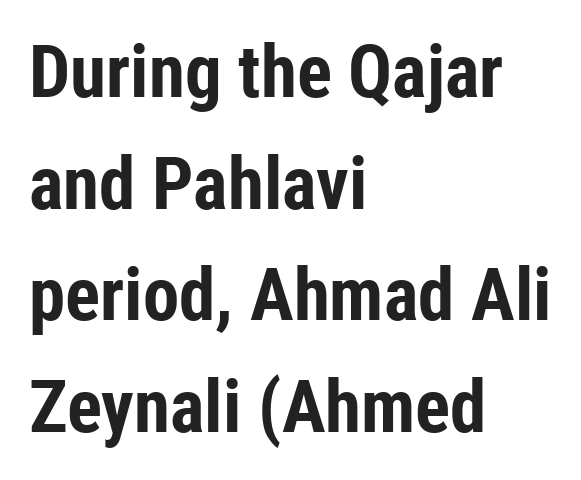
Q: Is the text bold? A: Yes.
Q: Is the text italic (slanted)? A: No, it is upright.
Q: Is the typeface a serif or a sans-serif typeface? A: Sans-serif.
Q: Is the text underlined? A: No.
Q: How is the paragraph aligned? A: Left-aligned.
Q: Is the spacing between letters normal or unusually wide? A: Normal.
Q: Is the spacing between lines tight, normal or loose? A: Normal.
Q: Width (condensed, normal, or wide)? A: Condensed.
Q: Stroke contrast? A: Low.
Q: x-height? A: Medium.
Q: Monospaced? A: No.
